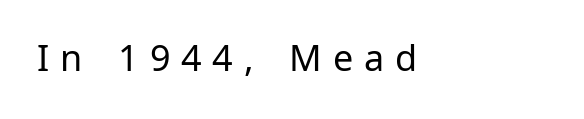
Q: Is the text bold? A: No.
Q: Is the text italic (slanted)? A: No, it is upright.
Q: Is the typeface a serif or a sans-serif typeface? A: Sans-serif.
Q: Is the text underlined? A: No.
Q: How is the paragraph aligned? A: Left-aligned.
Q: Is the spacing between letters normal or unusually wide? A: Unusually wide.
Q: Width (condensed, normal, or wide)? A: Normal.
Q: Stroke contrast? A: Low.
Q: x-height? A: Medium.
Q: Monospaced? A: No.
